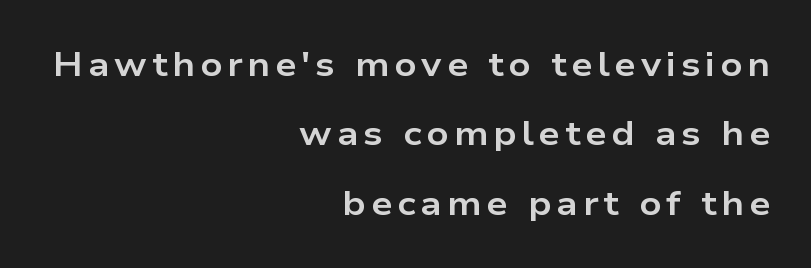
The image shows 34 px bold, wide sans-serif type, upright; set right-aligned, loose line spacing (2.04x), not underlined; low stroke contrast and a medium x-height.
